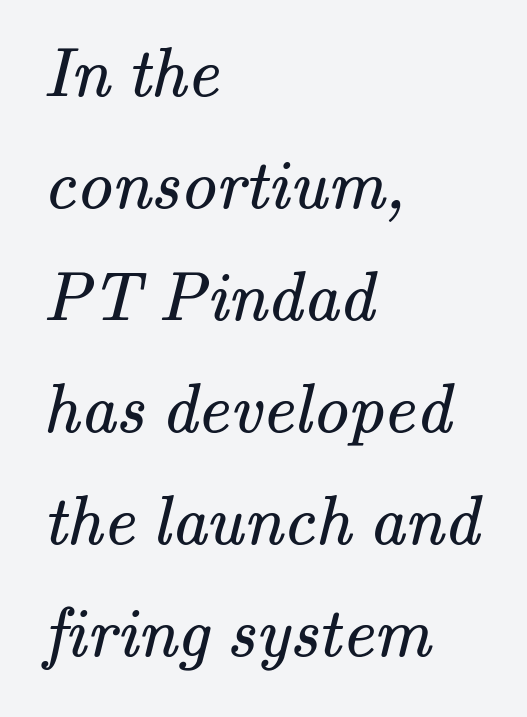
The image shows 70 px regular-weight serif type; set left-aligned, normal line spacing (1.6x), normal letter spacing, not underlined; medium stroke contrast and a small x-height.
